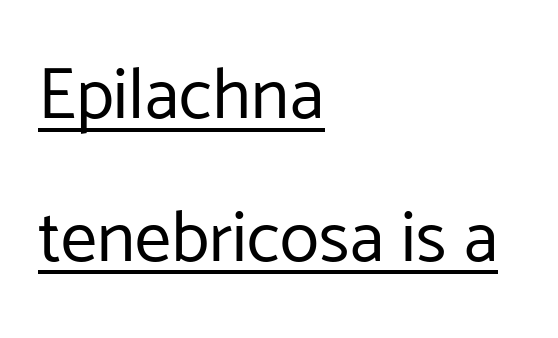
Q: Is the text bold? A: No.
Q: Is the text italic (slanted)? A: No, it is upright.
Q: Is the typeface a serif or a sans-serif typeface? A: Sans-serif.
Q: Is the text underlined? A: Yes.
Q: How is the paragraph aligned? A: Left-aligned.
Q: Is the spacing between letters normal or unusually wide? A: Normal.
Q: Is the spacing between lines tight, normal or loose? A: Loose.
Q: Width (condensed, normal, or wide)? A: Normal.
Q: Stroke contrast? A: Low.
Q: x-height? A: Medium.
Q: Monospaced? A: No.
